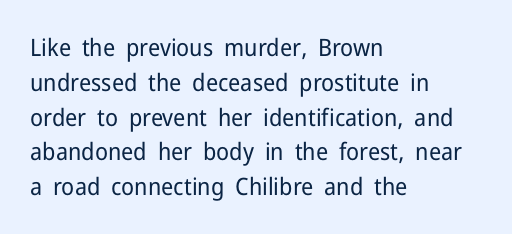
Q: Is the text bold? A: No.
Q: Is the text italic (slanted)? A: No, it is upright.
Q: Is the text underlined? A: No.
Q: How is the paragraph aligned? A: Left-aligned.
Q: Is the spacing between letters normal or unusually wide? A: Normal.
Q: Is the spacing between lines tight, normal or loose? A: Normal.
